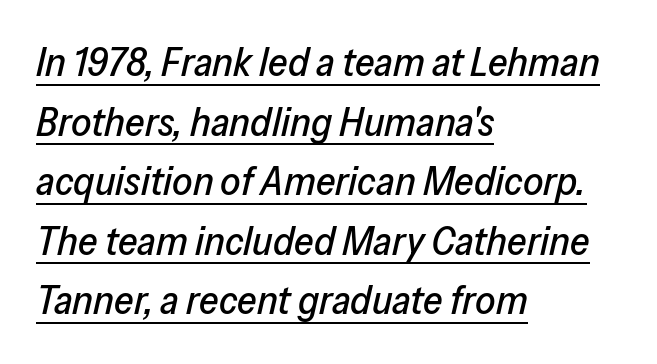
Does extra space separate the letters? No, they use regular spacing. Note the varied advance widths — an 'i' is clearly narrower than an 'm'. This sample uses an oblique cut, with every glyph tilted off the vertical. Caption: lettering with a line underneath. The rendering uses a moderate line-height, typical for paragraphs.
